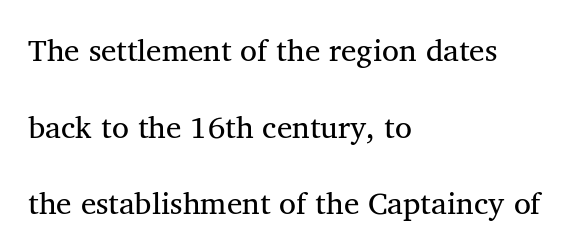
Descenders hang freely into open space. Caption: standard tracking, unaltered. A great deal of white space separates one row of letters from the next. Italic? Not at all — the glyphs are vertical.
